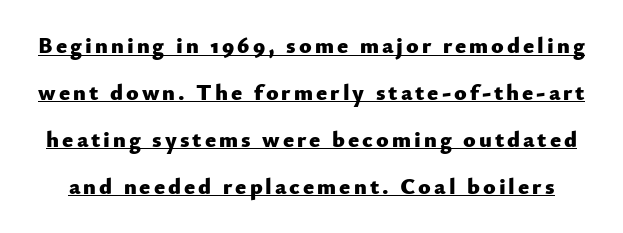
{"italic": "no", "bold": "yes", "underline": "yes", "line_spacing": "loose", "line_spacing_ratio": 2.04, "glyph_px": 23}
